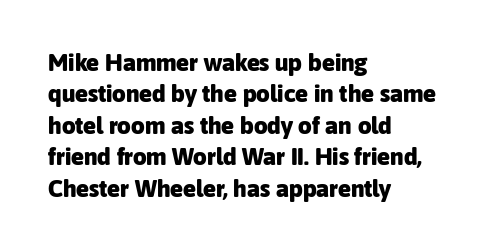
Caption: standard tracking, unaltered. In CSS terms this would be text-align: left. Unlike italic type, these characters show no tilt at all. A dark, heavy texture on the line: the type is bold.
